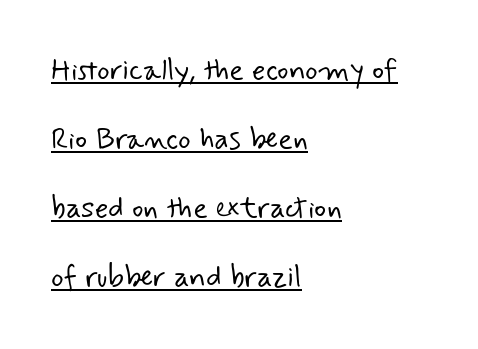
Q: Is the text bold? A: No.
Q: Is the typeface a serif or a sans-serif typeface? A: Sans-serif.
Q: Is the text underlined? A: Yes.
Q: How is the paragraph aligned? A: Left-aligned.
Q: Is the spacing between letters normal or unusually wide? A: Normal.
Q: Is the spacing between lines tight, normal or loose? A: Loose.
Q: Width (condensed, normal, or wide)? A: Normal.
Q: Stroke contrast? A: Low.
Q: x-height? A: Small.
Q: Monospaced? A: No.
